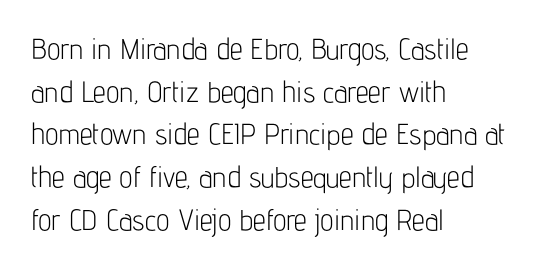
The image shows 29 px light, condensed sans-serif type, upright; set left-aligned, normal line spacing (1.47x), normal letter spacing, not underlined; low stroke contrast and a medium x-height.
